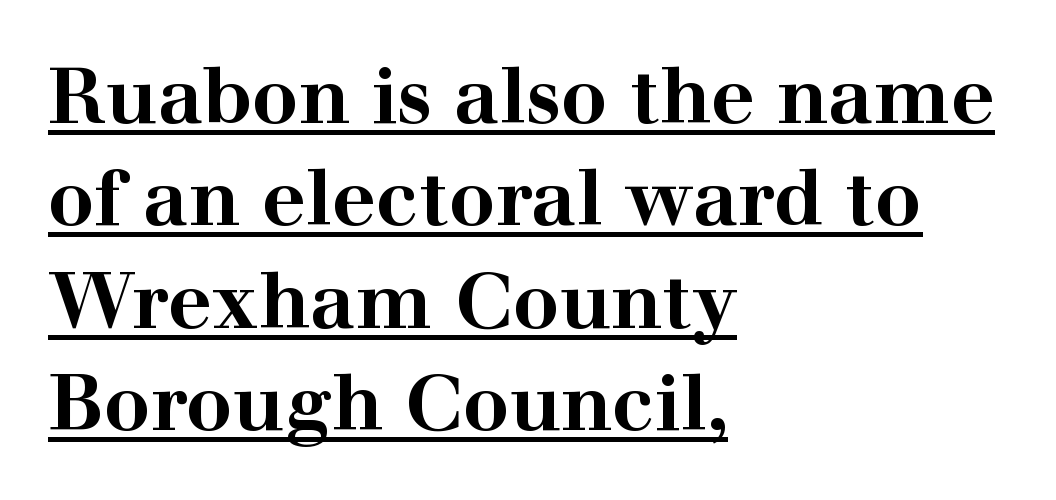
The image shows 77 px bold, wide serif type, upright; set left-aligned, normal line spacing (1.33x), normal letter spacing, underlined; high stroke contrast and a medium x-height.
